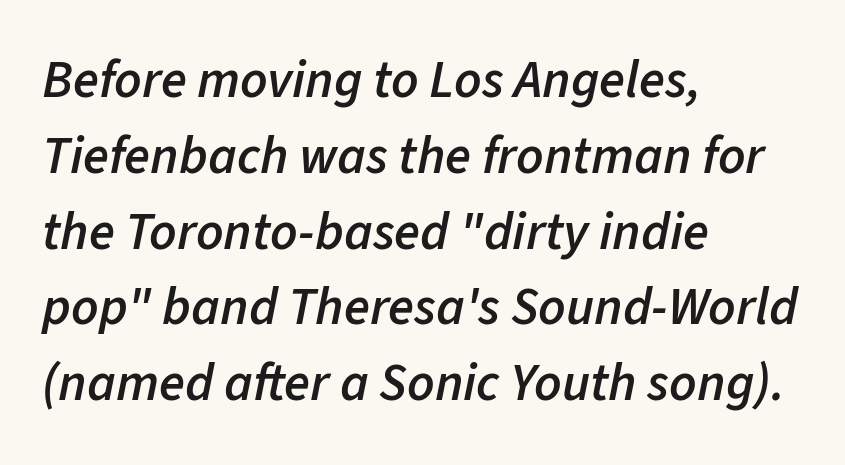
The image shows 53 px semibold type, italic (leaning right); set left-aligned, normal line spacing (1.43x), normal letter spacing, not underlined; low stroke contrast and a medium x-height.
